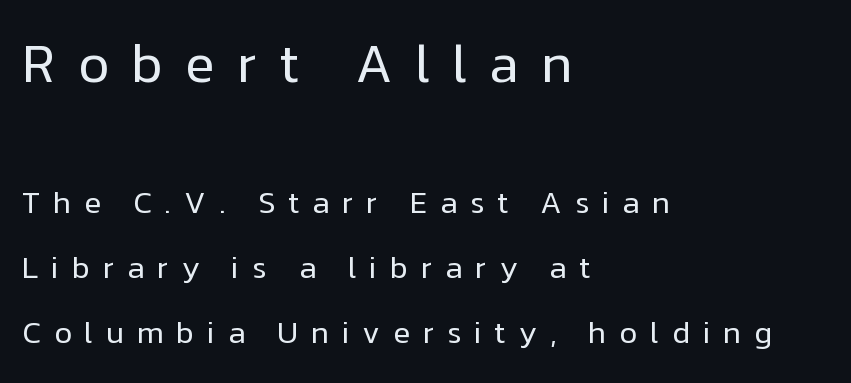
Q: Is the text bold? A: No.
Q: Is the text italic (slanted)? A: No, it is upright.
Q: Is the typeface a serif or a sans-serif typeface? A: Sans-serif.
Q: Is the text underlined? A: No.
Q: How is the paragraph aligned? A: Left-aligned.
Q: Is the spacing between letters normal or unusually wide? A: Unusually wide.
Q: Is the spacing between lines tight, normal or loose? A: Loose.
Q: Which block of text is set in a larger size, the first (top) or the second (bottom)? A: The first (top) one.
Q: Width (condensed, normal, or wide)? A: Normal.
Q: Stroke contrast? A: Low.
Q: x-height? A: Medium.
Q: Monospaced? A: No.
